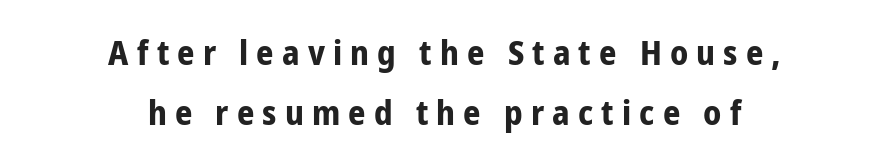
{"serif": "no", "italic": "no", "bold": "yes", "weight": "bold", "width": "condensed", "stroke_contrast": "low", "x_height": "medium", "monospaced": "no", "underline": "no", "align": "center", "line_spacing_ratio": 1.77, "letter_spacing": "wide", "letter_spacing_em": 0.24, "glyph_px": 34}
